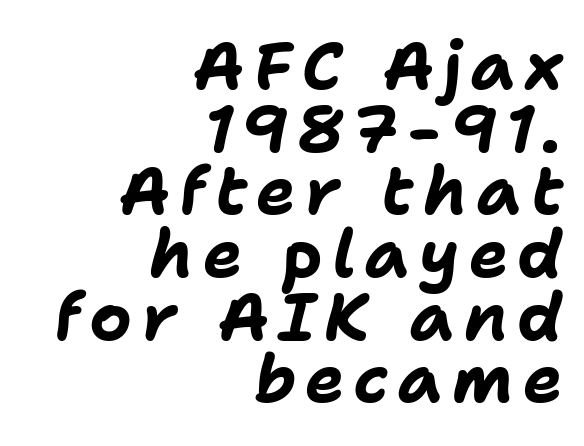
Q: Is the text bold? A: Yes.
Q: Is the text italic (slanted)? A: Yes, it leans right by about 11 degrees.
Q: Is the text underlined? A: No.
Q: How is the paragraph aligned? A: Right-aligned.
Q: Is the spacing between lines tight, normal or loose? A: Tight.
Q: Width (condensed, normal, or wide)? A: Normal.
Q: Stroke contrast? A: Low.
Q: x-height? A: Medium.
Q: Monospaced? A: No.
